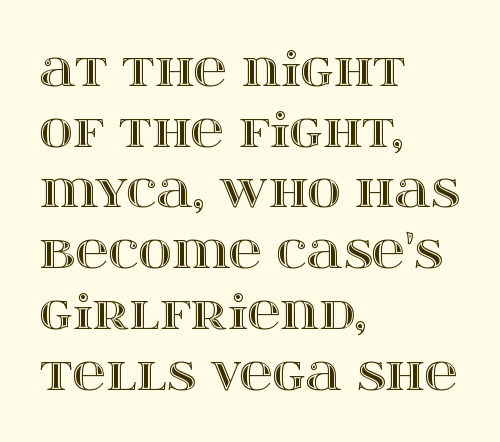
The image shows 46 px wide type, upright; set left-aligned, normal line spacing (1.32x), normal letter spacing, not underlined; a large x-height.
